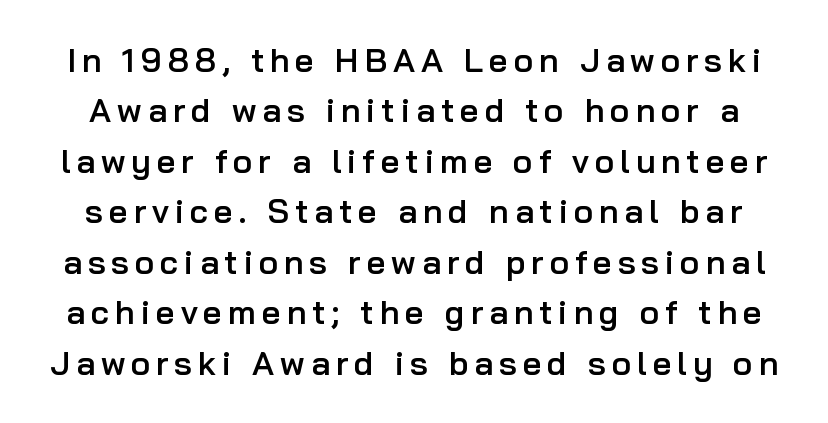
The glyphs are unaccompanied by any horizontal stroke below them. No feet cap the strokes, marking this as sans-serif type. Its strokes are somewhat broadened, the hallmark of semibold type. This is the regular roman posture of the typeface.
